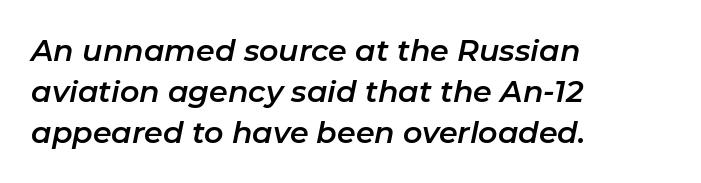
The image shows 30 px text type, italic (leaning right); set left-aligned, normal line spacing (1.37x), normal letter spacing, not underlined; low stroke contrast and a medium x-height.
